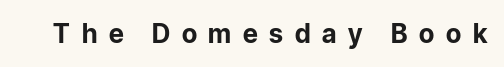
The image shows 26 px bold type, upright; set unusually wide letter spacing (+0.45 em), not underlined.
